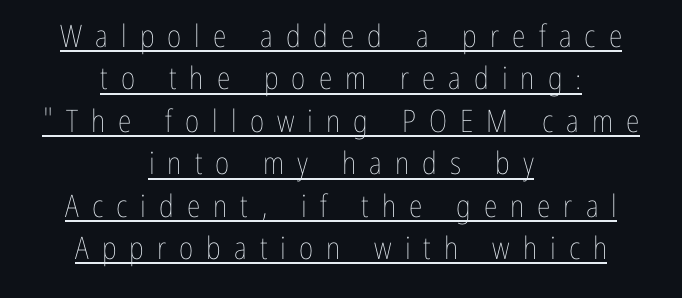
{"italic": "no", "bold": "no", "weight": "thin", "width": "condensed", "stroke_contrast": "low", "x_height": "medium", "monospaced": "no", "underline": "yes", "align": "center", "line_spacing": "normal", "line_spacing_ratio": 1.37, "letter_spacing": "wide", "letter_spacing_em": 0.42, "glyph_px": 31}
